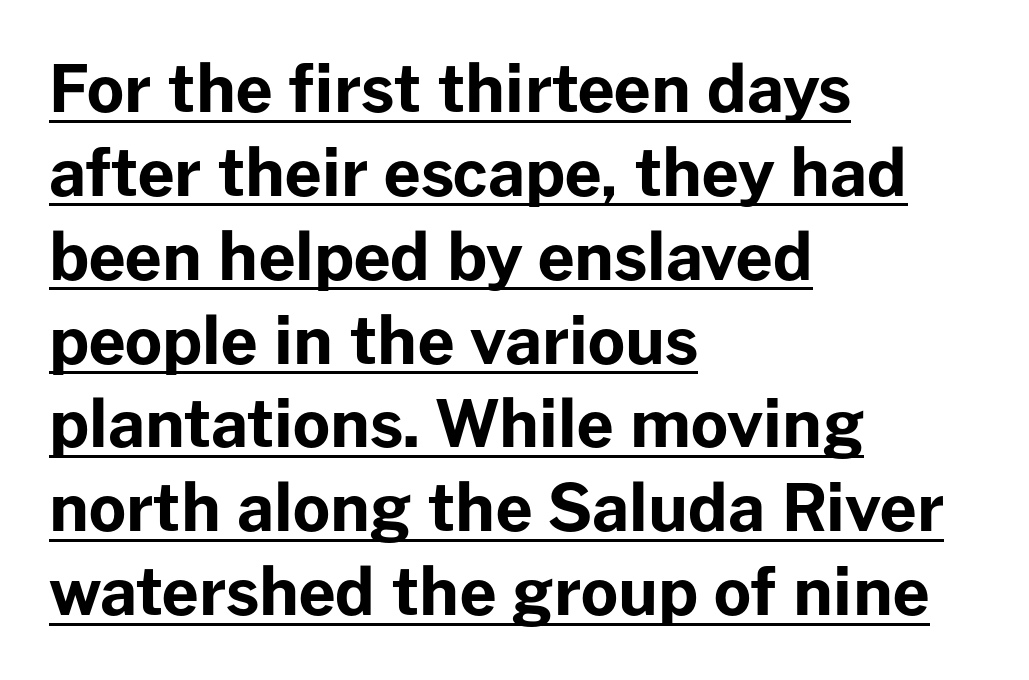
The image shows 65 px bold sans-serif type, upright; set left-aligned, normal line spacing (1.29x), normal letter spacing, underlined; low stroke contrast and a medium x-height.
